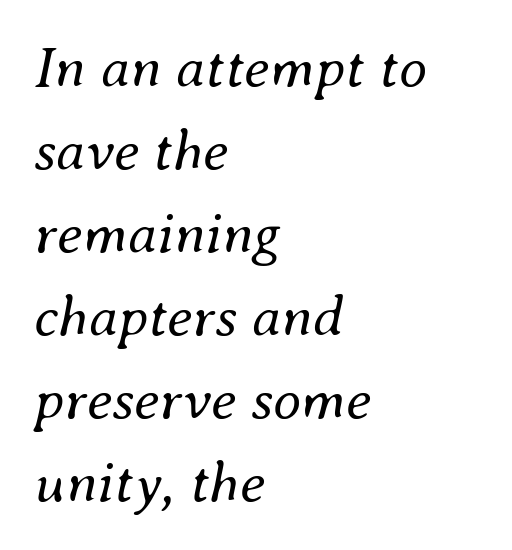
The letters advance in unequal steps, a hallmark of proportional type. Words appear dense and cohesive because spacing is normal. Each row of text sits above clean, open space. The rendering applies a slant to the glyphs. Casual observation: everything's shoved over to the left. The lines sit at an ordinary, default distance from one another.
